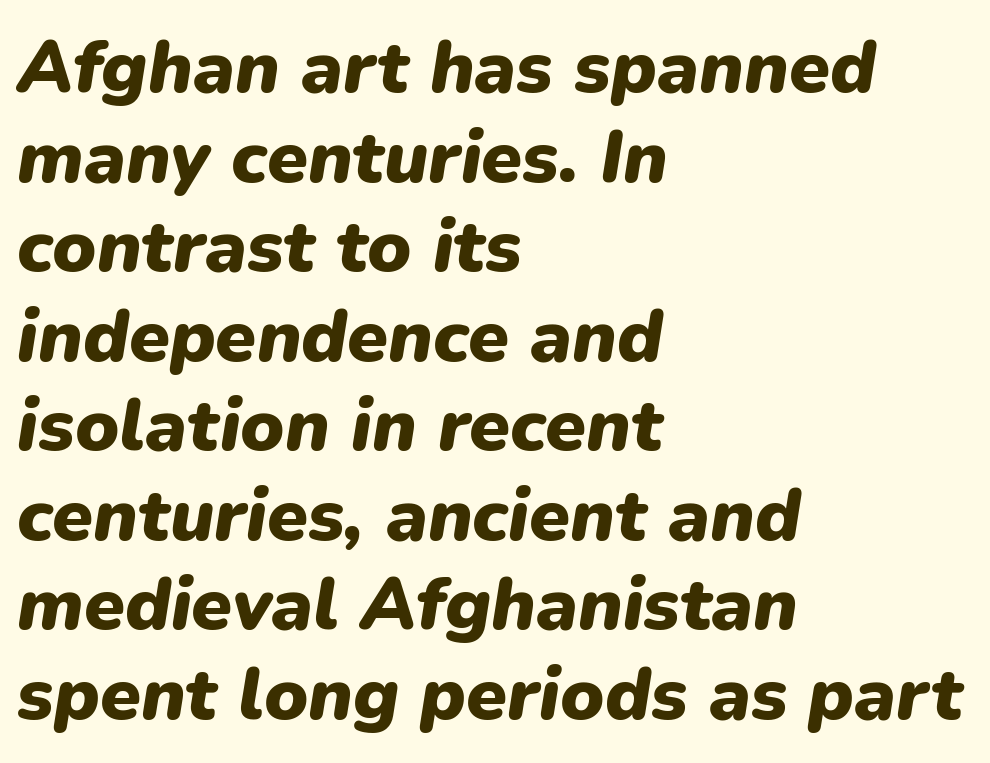
Q: Is the text bold? A: Yes.
Q: Is the text italic (slanted)? A: Yes, it leans right by about 9 degrees.
Q: Is the text underlined? A: No.
Q: How is the paragraph aligned? A: Left-aligned.
Q: Is the spacing between letters normal or unusually wide? A: Normal.
Q: Width (condensed, normal, or wide)? A: Normal.
Q: Stroke contrast? A: Low.
Q: x-height? A: Medium.
Q: Monospaced? A: No.
